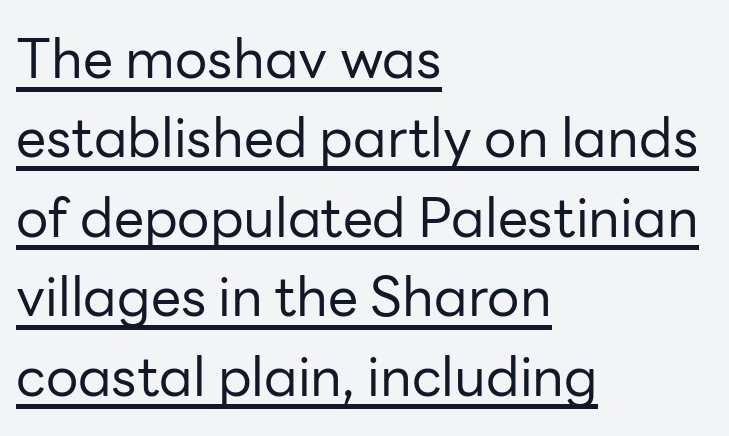
The paragraph shown leans on its left margin. The passage shown has conventional tracking throughout. Nope, not italic — everything's standing straight. A typesetter would call this proportional, since set widths differ per character. Compared with undecorated copy, this sample adds a rule below the words. One glance says typical: line gaps are just what's usual.
